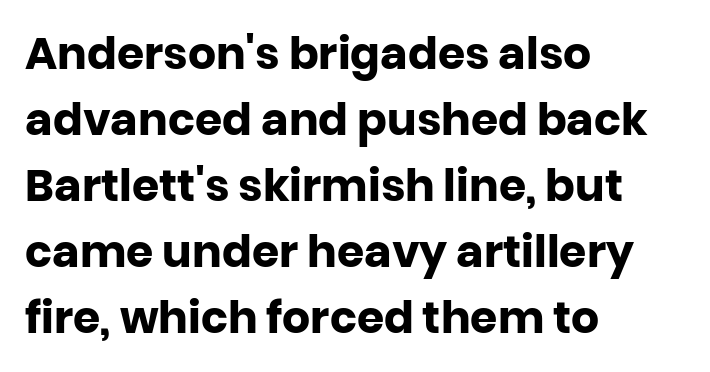
Do the letters lean? They stand straight. The letters carry no serifs — their stems end cleanly without finishing strokes. Underlining? Definitely not there. Line starts are locked; line ends wander.
